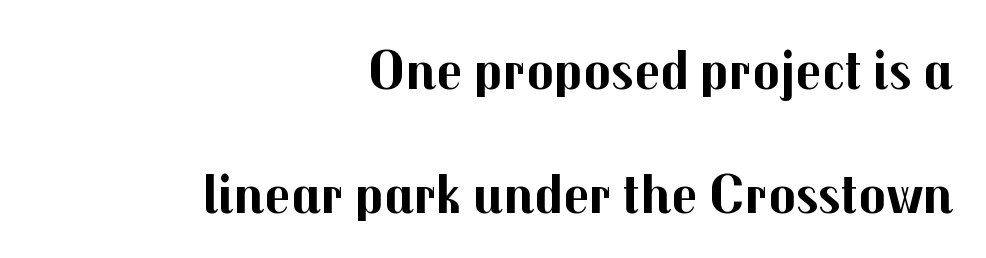
{"serif": "no", "italic": "no", "bold": "yes", "weight": "bold", "width": "normal", "stroke_contrast": "medium", "x_height": "medium", "monospaced": "no", "underline": "no", "align": "right", "line_spacing": "loose", "line_spacing_ratio": 2.17, "letter_spacing": "normal", "letter_spacing_em": 0.0, "glyph_px": 57}
